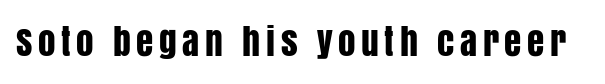
{"serif": "no", "italic": "no", "width": "condensed", "stroke_contrast": "low", "x_height": "large", "monospaced": "no", "underline": "no", "glyph_px": 35}
